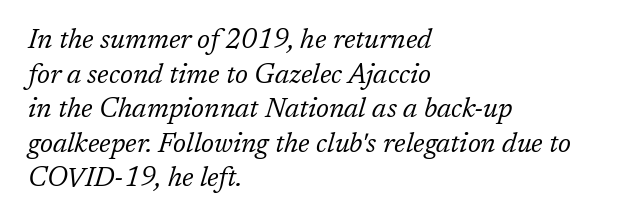
One glance says typical: line gaps are just what's usual. No extra tracking has been applied to these lines. The rendering anchors every line to the left-hand side. Stem width sits at or under what a default text font uses. There's an unmistakable incline to the writing here. Rule under the text: the space is simply empty.
